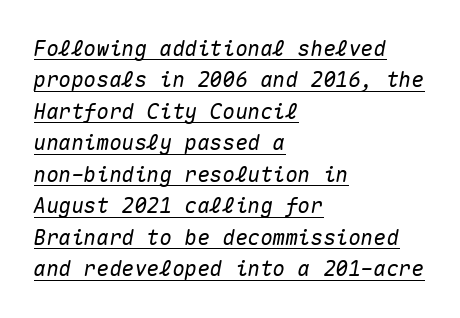
{"italic": "yes", "lean": "right", "slant_degrees": 10, "underline": "yes", "align": "left", "line_spacing": "normal", "line_spacing_ratio": 1.5, "letter_spacing": "normal", "letter_spacing_em": 0.0, "glyph_px": 21}
